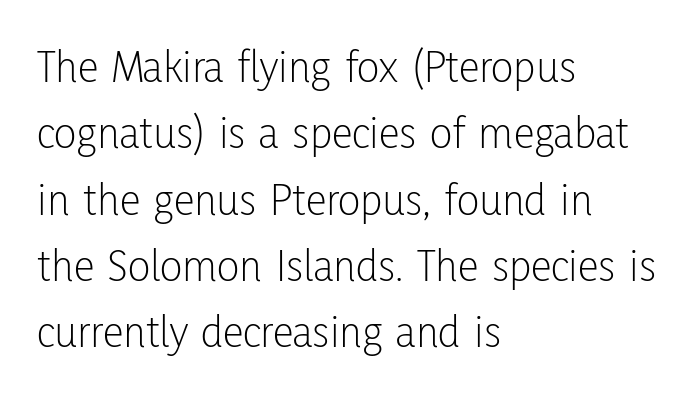
The image shows 47 px light, condensed sans-serif type, upright; set left-aligned, normal line spacing (1.41x), normal letter spacing, not underlined; low stroke contrast and a medium x-height.
